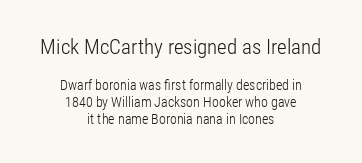
{"italic": "no", "bold": "no", "underline": "no", "align": "center", "line_spacing_ratio": 1.23, "letter_spacing": "normal", "letter_spacing_em": 0.0, "larger_block": "first", "size_ratio": 1.5, "glyph_px": 21}
